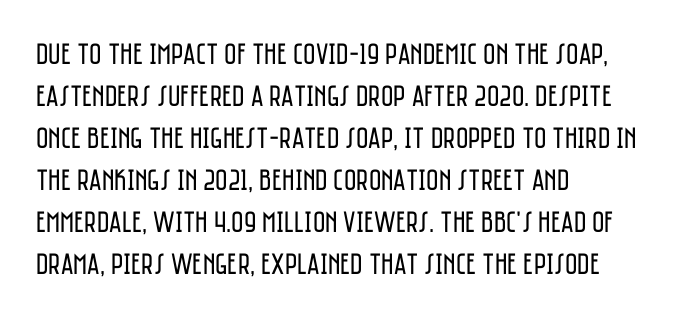
Q: Is the text bold? A: No.
Q: Is the text italic (slanted)? A: No, it is upright.
Q: Is the typeface a serif or a sans-serif typeface? A: Sans-serif.
Q: Is the text underlined? A: No.
Q: How is the paragraph aligned? A: Left-aligned.
Q: Is the spacing between letters normal or unusually wide? A: Normal.
Q: Is the spacing between lines tight, normal or loose? A: Normal.
Q: Width (condensed, normal, or wide)? A: Condensed.
Q: Stroke contrast? A: Low.
Q: x-height? A: Large.
Q: Monospaced? A: No.
